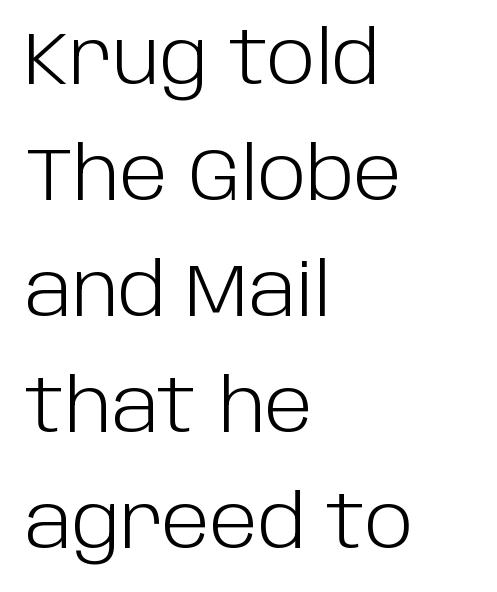
{"serif": "no", "italic": "no", "bold": "no", "weight": "light", "width": "normal", "stroke_contrast": "low", "x_height": "large", "monospaced": "no", "underline": "no", "align": "left", "line_spacing": "normal", "line_spacing_ratio": 1.59, "letter_spacing": "normal", "letter_spacing_em": 0.0, "glyph_px": 73}
